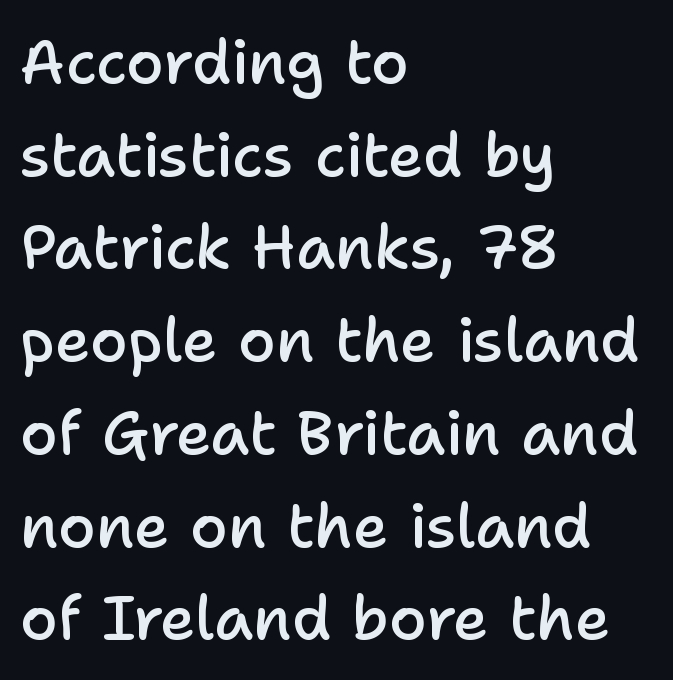
Q: Is the text bold? A: Semi-bold.
Q: Is the text italic (slanted)? A: No, it is upright.
Q: Is the typeface a serif or a sans-serif typeface? A: Sans-serif.
Q: Is the text underlined? A: No.
Q: How is the paragraph aligned? A: Left-aligned.
Q: Is the spacing between letters normal or unusually wide? A: Normal.
Q: Is the spacing between lines tight, normal or loose? A: Normal.
Q: Width (condensed, normal, or wide)? A: Normal.
Q: Stroke contrast? A: Low.
Q: x-height? A: Medium.
Q: Monospaced? A: No.
